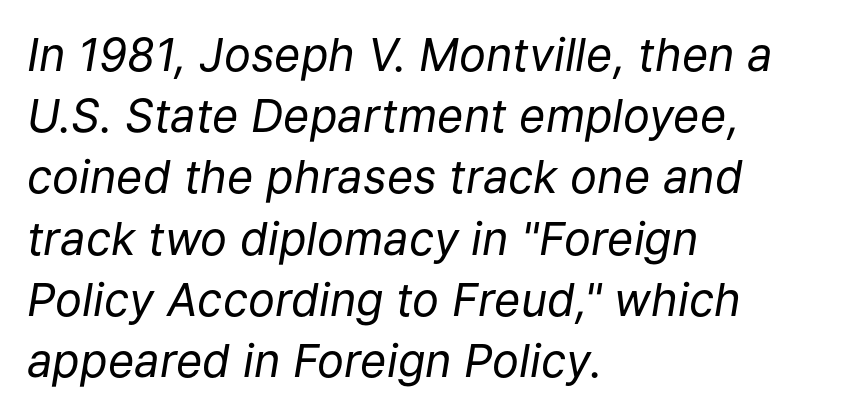
The zone under the glyphs is completely vacant. The passage shown has conventional tracking throughout. Every row of glyphs begins at an identical x-position on the left. You could not count columns in this text — the font is proportionally spaced. Characters are canted at an angle relative to the baseline's perpendicular.
